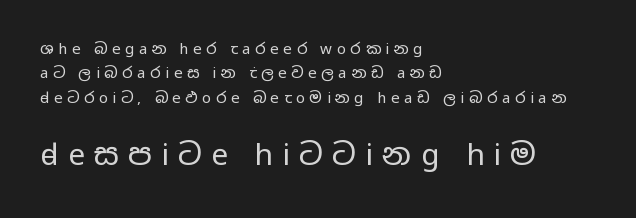
The image shows 30 px regular-weight, wide sans-serif type, upright; set left-aligned, normal line spacing (1.62x), unusually wide letter spacing (+0.31 em), not underlined; the second (bottom) block is 2.0x larger; low stroke contrast and a medium x-height.
